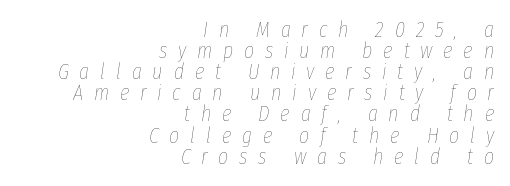
{"italic": "yes", "lean": "right", "slant_degrees": 8, "bold": "no", "underline": "no", "align": "right", "line_spacing": "tight", "line_spacing_ratio": 0.96, "letter_spacing": "wide", "letter_spacing_em": 0.49, "glyph_px": 22}
